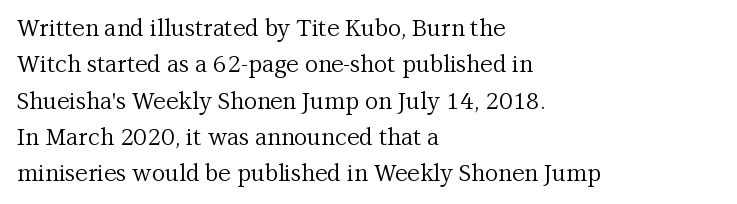
Q: Is the text bold? A: No.
Q: Is the text italic (slanted)? A: No, it is upright.
Q: Is the text underlined? A: No.
Q: How is the paragraph aligned? A: Left-aligned.
Q: Is the spacing between letters normal or unusually wide? A: Normal.
Q: Is the spacing between lines tight, normal or loose? A: Normal.
